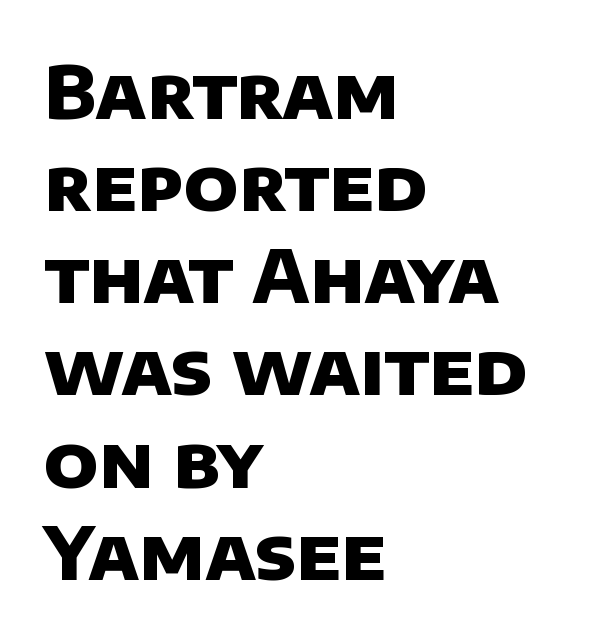
The image shows 72 px heavy sans-serif type; set left-aligned, normal line spacing (1.28x), normal letter spacing, not underlined; low stroke contrast and a large x-height.
